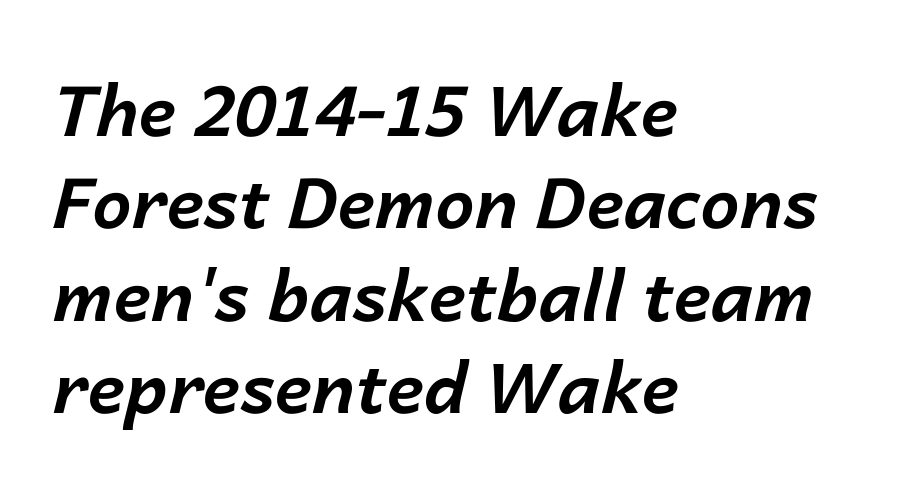
{"italic": "yes", "lean": "right", "slant_degrees": 14, "bold": "yes", "weight": "bold", "width": "normal", "stroke_contrast": "low", "x_height": "medium", "monospaced": "no", "underline": "no", "align": "left", "line_spacing": "normal", "line_spacing_ratio": 1.32, "letter_spacing": "normal", "letter_spacing_em": 0.0, "glyph_px": 70}
